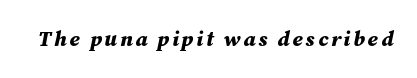
Q: Is the text bold? A: Yes.
Q: Is the text italic (slanted)? A: Yes, it leans right by about 12 degrees.
Q: Is the text underlined? A: No.
